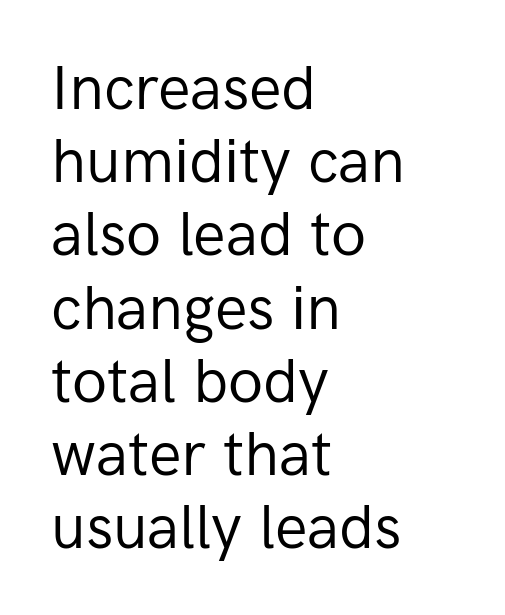
The passage shown is typed in a proportional face where columns would drift. Characters follow at the spacing the type designer built in. Weight: in the light-to-regular range. The rendering shows plain stroke endings on the letterforms — a sans-serif design.
